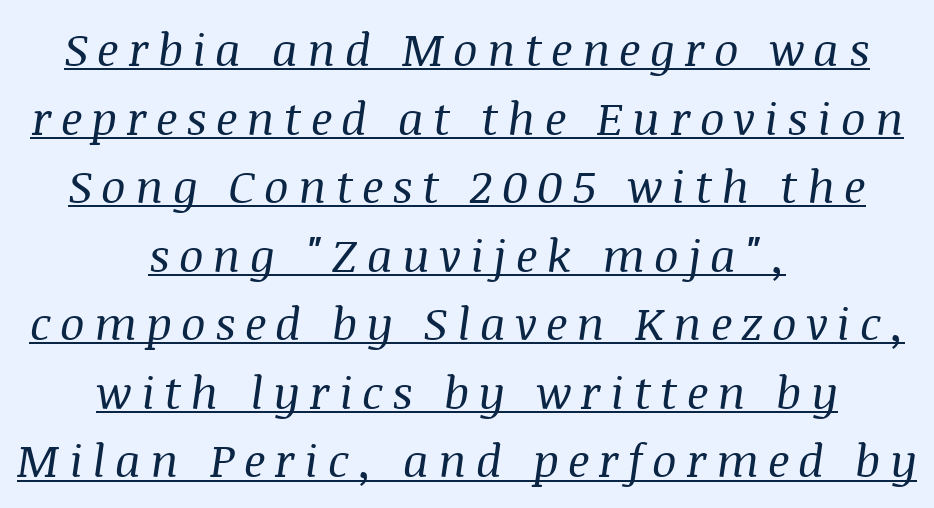
{"serif": "yes", "italic": "yes", "lean": "right", "slant_degrees": 8, "bold": "no", "weight": "regular", "width": "normal", "stroke_contrast": "medium", "x_height": "large", "monospaced": "no", "underline": "yes", "align": "center", "line_spacing": "normal", "line_spacing_ratio": 1.49, "letter_spacing": "wide", "letter_spacing_em": 0.2, "glyph_px": 46}
